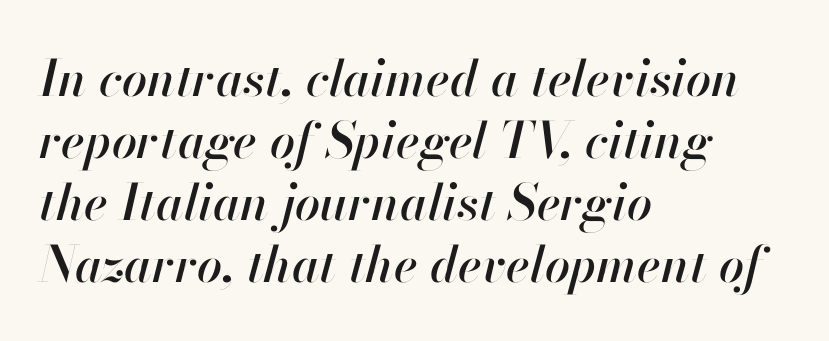
{"italic": "yes", "lean": "right", "slant_degrees": 13, "width": "normal", "stroke_contrast": "high", "x_height": "small", "monospaced": "no", "underline": "no", "align": "left", "line_spacing_ratio": 1.24, "letter_spacing": "normal", "letter_spacing_em": 0.0, "glyph_px": 50}
